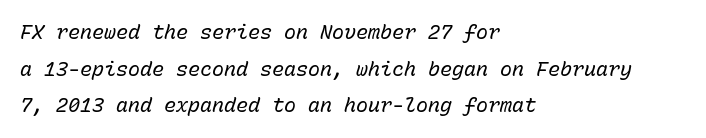
Each row of text sits above clean, open space. Compared with typical body copy, the letter spacing here is the same. This reads as an unemphasized weight, regular at the heaviest. If you drew a line through each stem, it would be angled. Compared with a centered layout, this one pins lines to the left instead.
